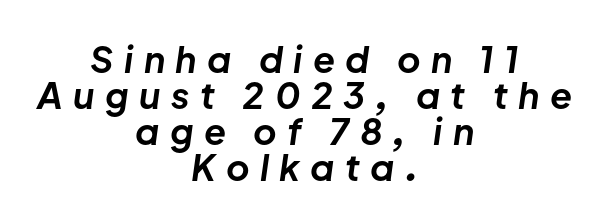
{"italic": "yes", "lean": "right", "slant_degrees": 8, "bold": "yes", "weight": "bold", "width": "normal", "stroke_contrast": "low", "x_height": "medium", "monospaced": "no", "underline": "no", "align": "center", "line_spacing": "tight", "line_spacing_ratio": 1.0, "letter_spacing": "wide", "letter_spacing_em": 0.29, "glyph_px": 36}
